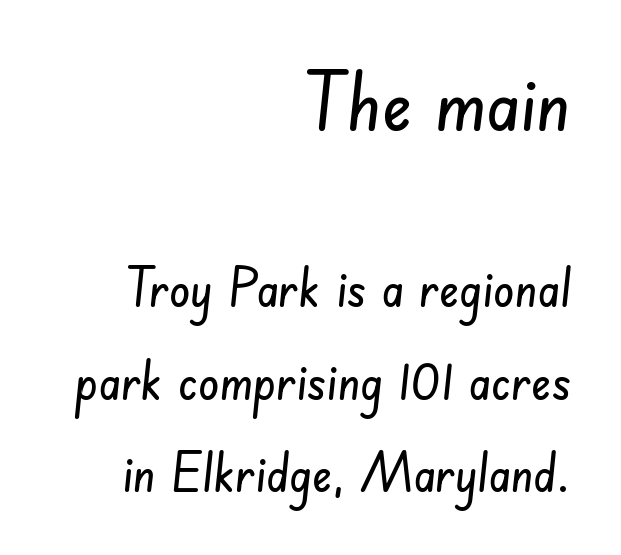
The image shows 80 px condensed sans-serif type; set right-aligned, line spacing 1.75x, normal letter spacing, not underlined; the first (top) block is 1.51x larger; low stroke contrast and a small x-height.
